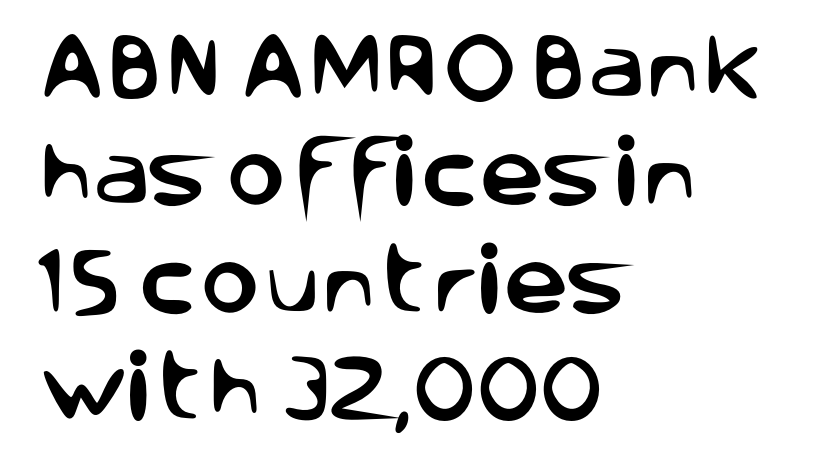
The image shows 73 px sans-serif type, upright; set left-aligned, normal line spacing (1.47x), normal letter spacing, not underlined; low stroke contrast and a large x-height.
